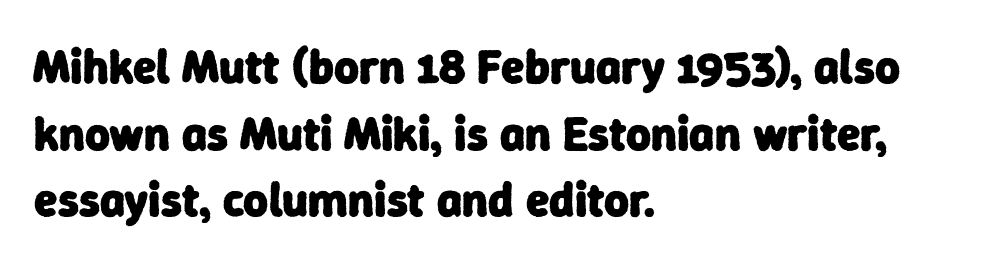
Q: Is the text bold? A: Yes.
Q: Is the typeface a serif or a sans-serif typeface? A: Sans-serif.
Q: Is the text underlined? A: No.
Q: How is the paragraph aligned? A: Left-aligned.
Q: Is the spacing between letters normal or unusually wide? A: Normal.
Q: Is the spacing between lines tight, normal or loose? A: Normal.
Q: Width (condensed, normal, or wide)? A: Normal.
Q: Stroke contrast? A: Low.
Q: x-height? A: Medium.
Q: Monospaced? A: No.
